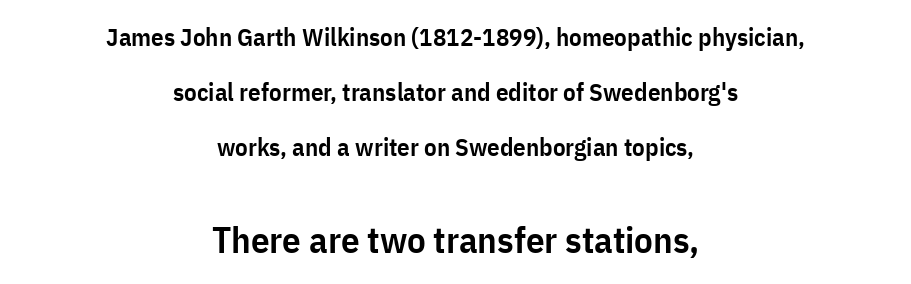
Q: Is the text bold? A: Semi-bold.
Q: Is the text italic (slanted)? A: No, it is upright.
Q: Is the typeface a serif or a sans-serif typeface? A: Sans-serif.
Q: Is the text underlined? A: No.
Q: How is the paragraph aligned? A: Centered.
Q: Is the spacing between letters normal or unusually wide? A: Normal.
Q: Is the spacing between lines tight, normal or loose? A: Loose.
Q: Which block of text is set in a larger size, the first (top) or the second (bottom)? A: The second (bottom) one.
Q: Width (condensed, normal, or wide)? A: Condensed.
Q: Stroke contrast? A: Low.
Q: x-height? A: Medium.
Q: Monospaced? A: No.
